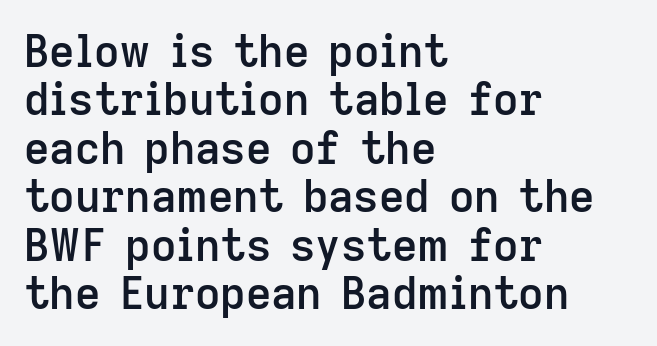
The gaps between neighbouring characters are ordinary and unremarkable. Leading is clearly below the norm, producing a dense column. Unlike italic type, these characters show no tilt at all. Here the designer chose a conventional face with non-uniform glyph widths. In terms of weight, the rendering is demibold, just under bold.
